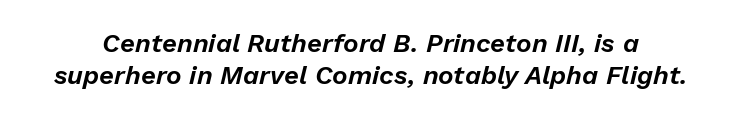
{"italic": "yes", "lean": "right", "slant_degrees": 13, "underline": "no", "line_spacing_ratio": 1.24, "letter_spacing": "normal", "letter_spacing_em": 0.0, "glyph_px": 26}
